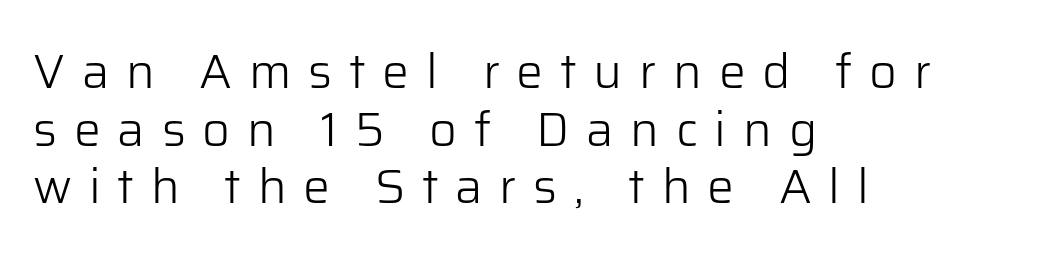
{"serif": "no", "italic": "no", "bold": "no", "weight": "light", "width": "normal", "stroke_contrast": "low", "x_height": "medium", "monospaced": "no", "underline": "no", "align": "left", "line_spacing_ratio": 1.2, "letter_spacing": "wide", "letter_spacing_em": 0.35, "glyph_px": 48}
